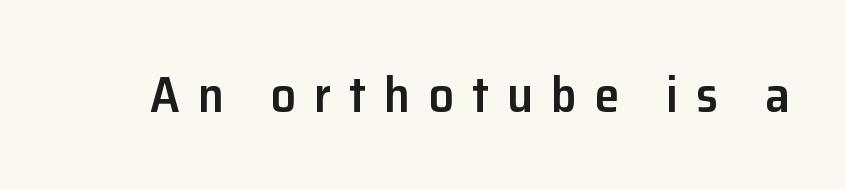
{"serif": "no", "italic": "no", "bold": "semi", "weight": "semibold", "width": "normal", "stroke_contrast": "low", "x_height": "medium", "monospaced": "no", "underline": "no", "letter_spacing": "wide", "letter_spacing_em": 0.36, "glyph_px": 50}
